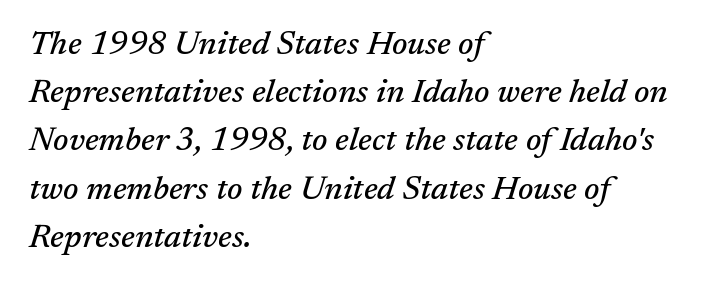
{"serif": "yes", "italic": "yes", "lean": "right", "slant_degrees": 17, "width": "normal", "stroke_contrast": "medium", "x_height": "medium", "monospaced": "no", "underline": "no", "align": "left", "line_spacing": "normal", "line_spacing_ratio": 1.46, "letter_spacing": "normal", "letter_spacing_em": 0.0, "glyph_px": 33}
